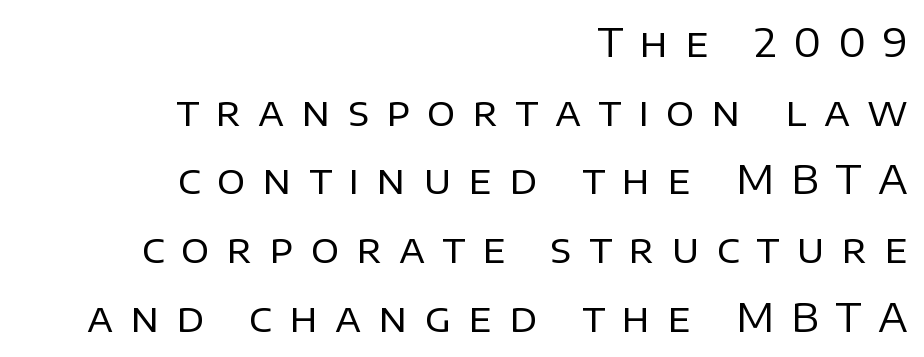
{"serif": "no", "italic": "no", "bold": "no", "weight": "regular", "width": "normal", "stroke_contrast": "low", "x_height": "large", "monospaced": "no", "underline": "no", "align": "right", "line_spacing_ratio": 1.76, "letter_spacing": "wide", "letter_spacing_em": 0.44, "glyph_px": 39}
